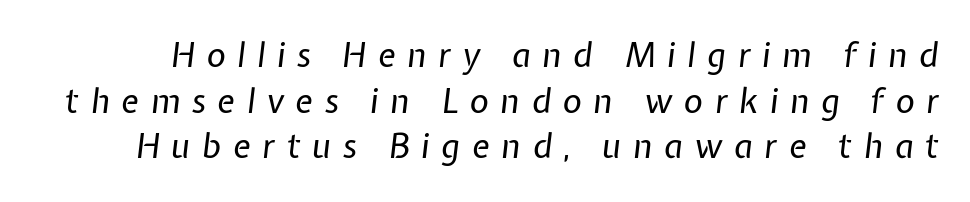
{"italic": "yes", "lean": "right", "slant_degrees": 7, "bold": "no", "weight": "regular", "width": "normal", "stroke_contrast": "low", "x_height": "medium", "monospaced": "no", "underline": "no", "line_spacing": "normal", "line_spacing_ratio": 1.38, "letter_spacing": "wide", "letter_spacing_em": 0.35, "glyph_px": 33}
